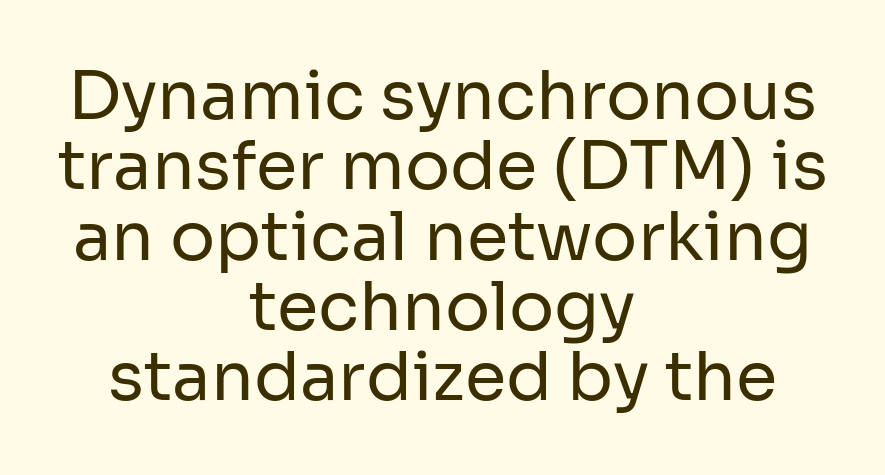
The passage shown is not bold in any degree. The letters advance in unequal steps, a hallmark of proportional type. Spacing between characters is what you'd get straight out of the box. This sample uses an upright cut, with every glyph sitting square on the baseline.
